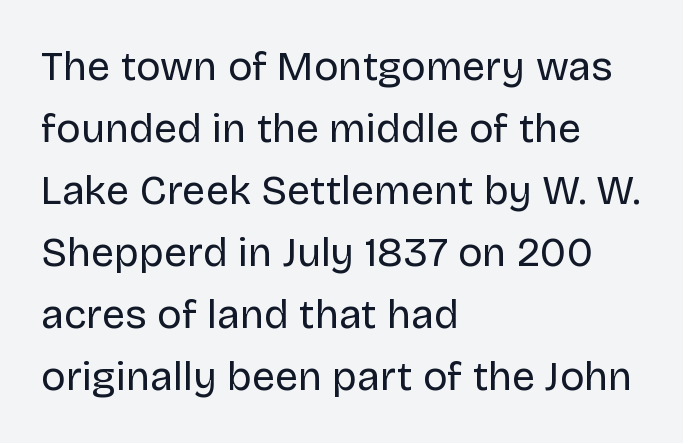
Check where the strokes stop: nothing finishes them off — pure sans. Quick note: not italic, upright. These lines are rendered in a variable-pitch font. Teacher's note: observe the even left margin — that is flush-left alignment. The strokes carry an ordinary text weight at most. Decoration check: the copy has no underline.
